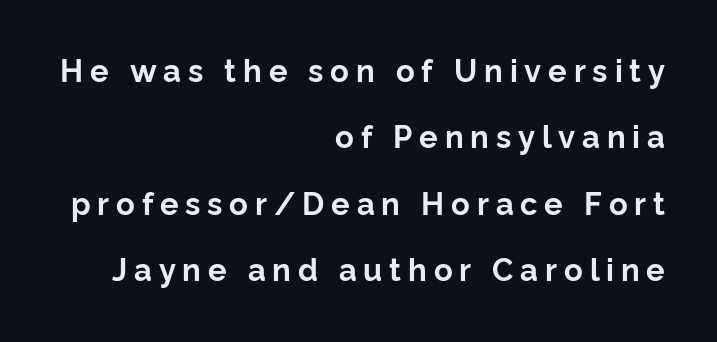
{"serif": "no", "italic": "no", "bold": "yes", "weight": "bold", "width": "normal", "stroke_contrast": "low", "x_height": "medium", "monospaced": "no", "underline": "no", "align": "right", "line_spacing": "loose", "line_spacing_ratio": 2.14, "letter_spacing": "wide", "letter_spacing_em": 0.22, "glyph_px": 31}
